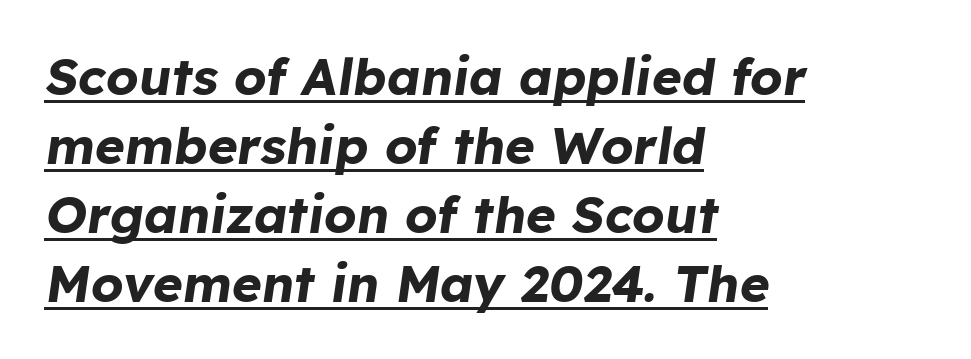
Short note: letters normally spaced. These words are printed bold, with thick strokes throughout. Every character sits at an angle, as italics do. Is this a fixed-width face? No — the glyphs have proportional, varying widths.
